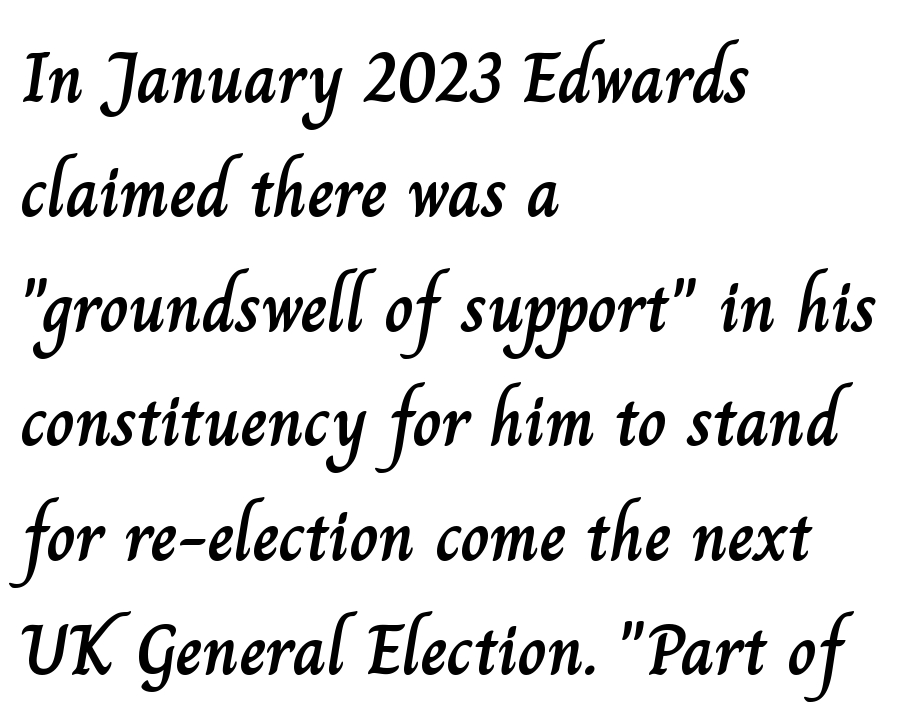
The image shows 72 px text type; set left-aligned, normal line spacing (1.59x), normal letter spacing, not underlined; low stroke contrast and a small x-height.
